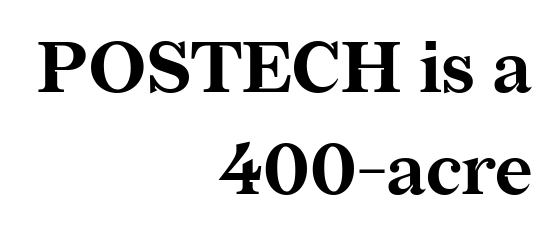
{"serif": "yes", "italic": "no", "bold": "yes", "weight": "bold", "width": "normal", "stroke_contrast": "medium", "x_height": "medium", "monospaced": "no", "underline": "no", "align": "right", "line_spacing": "normal", "line_spacing_ratio": 1.42, "letter_spacing": "normal", "letter_spacing_em": 0.0, "glyph_px": 72}
